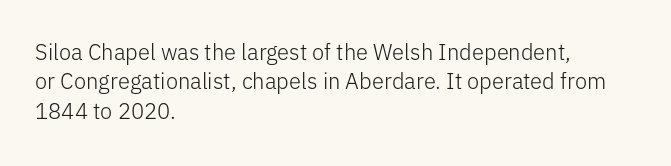
Bare-footed words on every line. Every stem runs plumb, perpendicular to the baseline. The typesetting does not lean heavy: it is not bold. Tracking value appears to be zero — textbook default spacing. The vertical gap from one line to the next is medium.
